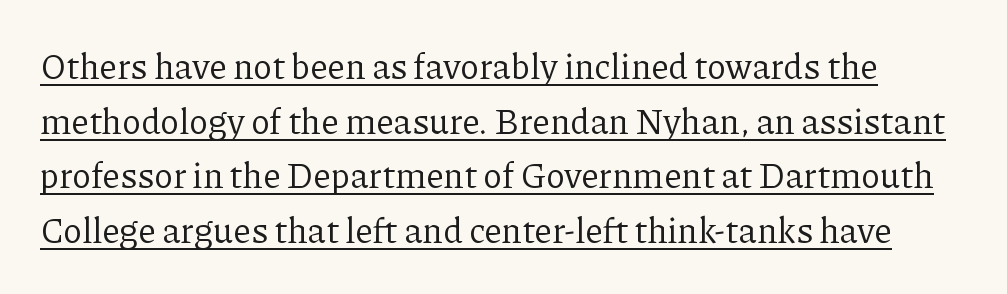
This sample carries an underscore along the baseline area. This is the regular roman posture of the typeface. Character widths vary here, with narrow letters taking less room than wide ones. Does the type have serifs? Yes, each stem ends in a small foot. Does the leading feel generous? No, just average.
